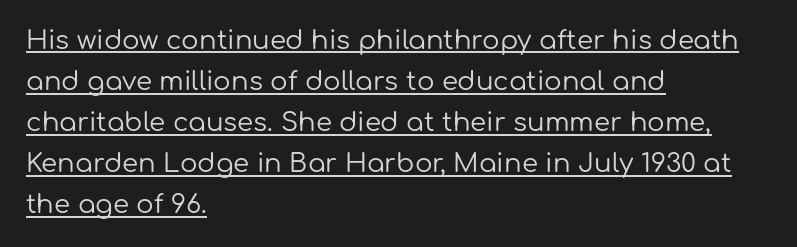
The image shows 26 px text type, upright; set left-aligned, normal line spacing (1.58x), normal letter spacing, underlined.
